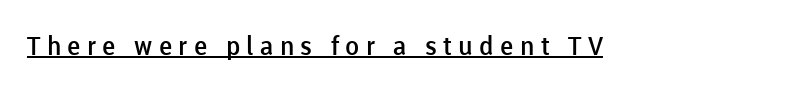
{"italic": "no", "bold": "semi", "underline": "yes", "letter_spacing": "wide", "letter_spacing_em": 0.24, "glyph_px": 26}
